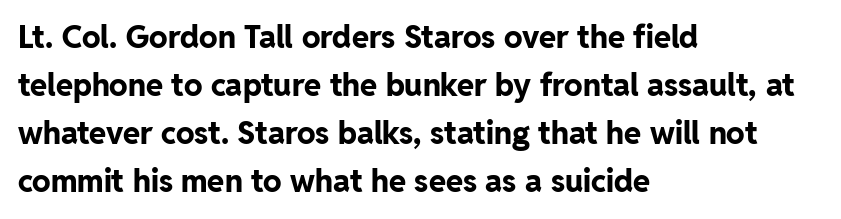
The image shows 31 px bold sans-serif type, upright; set left-aligned, normal line spacing (1.55x), normal letter spacing, not underlined; low stroke contrast and a medium x-height.
